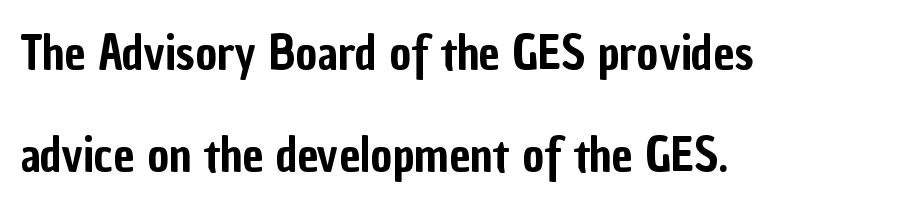
Q: Is the text italic (slanted)? A: No, it is upright.
Q: Is the typeface a serif or a sans-serif typeface? A: Sans-serif.
Q: Is the text underlined? A: No.
Q: How is the paragraph aligned? A: Left-aligned.
Q: Is the spacing between letters normal or unusually wide? A: Normal.
Q: Is the spacing between lines tight, normal or loose? A: Loose.
Q: Width (condensed, normal, or wide)? A: Condensed.
Q: Stroke contrast? A: Low.
Q: x-height? A: Medium.
Q: Monospaced? A: No.
